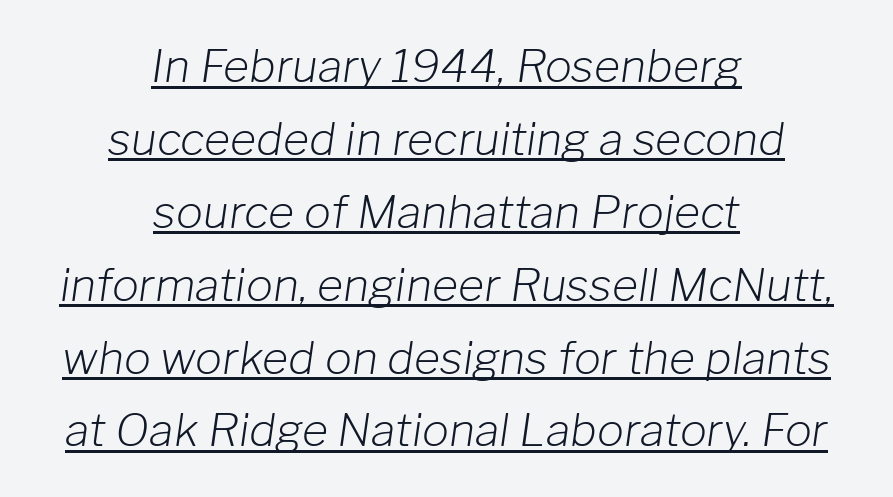
Yep, that's italic — everything's leaning. The letters sit at their default tracking, neither squeezed nor spread. Line starts and ends both wander, symmetrically. Beneath each row of characters lies a ruled line. In terms of leading, this rendering sits right in the middle. Think of a printed novel: that variable character pitch is what you see here.
